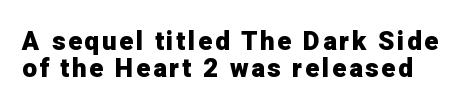
{"italic": "no", "bold": "yes", "underline": "no", "line_spacing": "tight", "line_spacing_ratio": 1.02, "glyph_px": 26}
